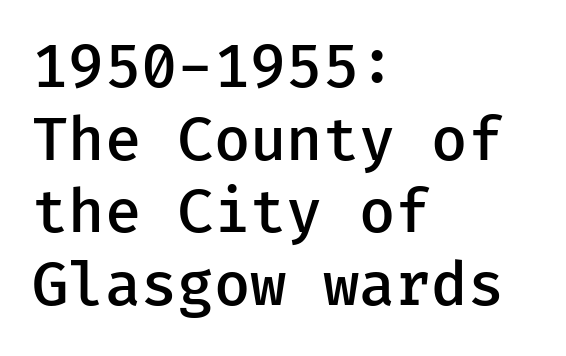
The image shows 59 px semibold sans-serif type, upright, monospaced; set left-aligned, line spacing 1.23x, normal letter spacing, not underlined; low stroke contrast and a medium x-height.
